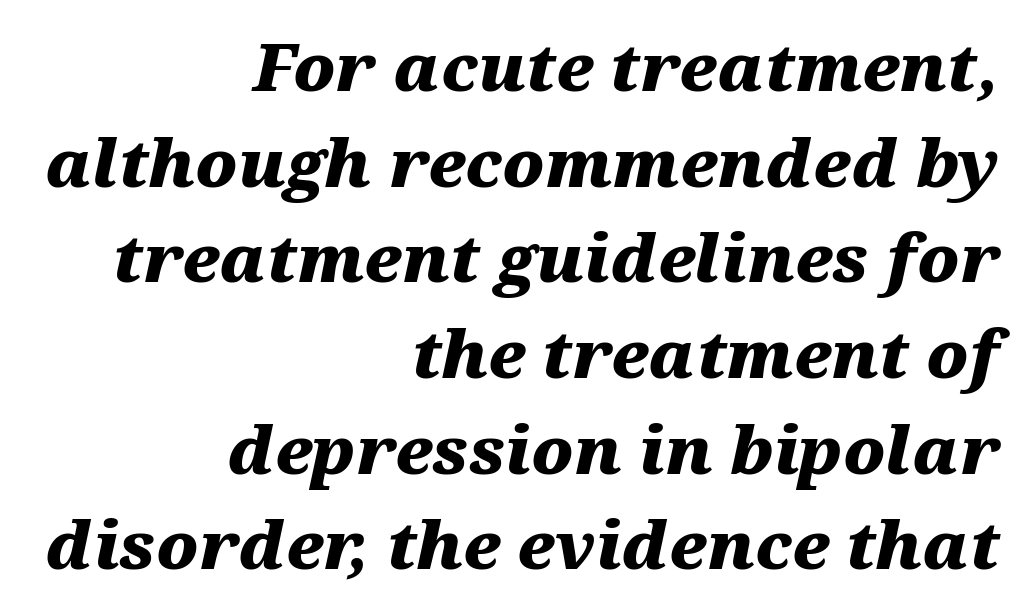
The image shows 66 px heavy, wide type, italic (leaning right); set right-aligned, normal line spacing (1.45x), normal letter spacing, not underlined; medium stroke contrast and a medium x-height.
